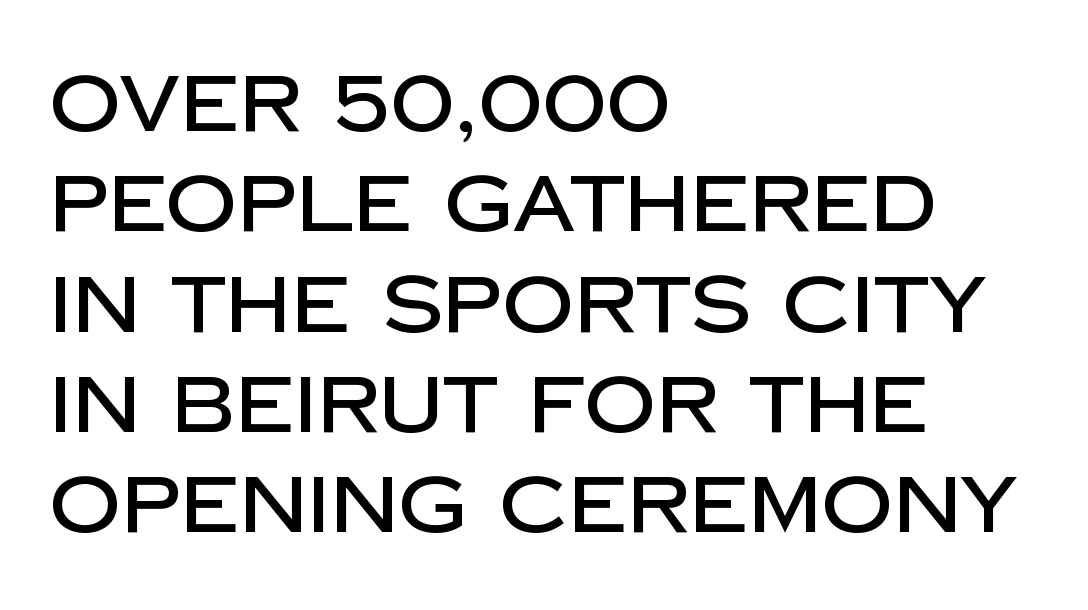
{"serif": "no", "italic": "no", "width": "normal", "stroke_contrast": "low", "x_height": "large", "monospaced": "no", "underline": "no", "align": "left", "line_spacing": "normal", "line_spacing_ratio": 1.27, "letter_spacing": "normal", "letter_spacing_em": 0.0, "glyph_px": 79}
